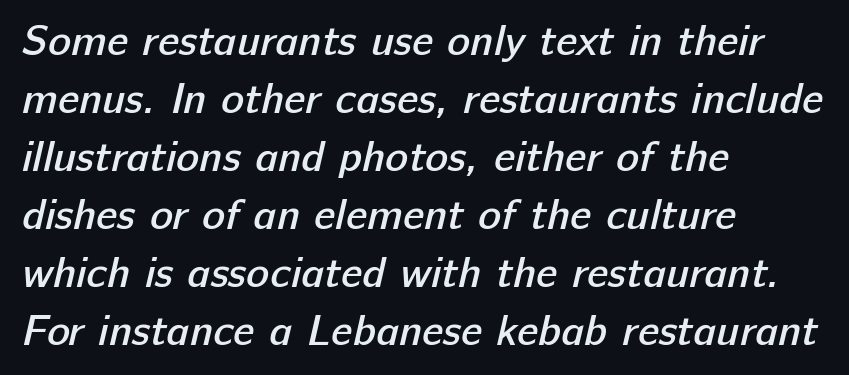
Spacing verdict: proportional, widths tailored to each character. The line-height multiplier appears to be the usual default. The typesetting leans somewhat heavy: a semibold. One-word summary of the alignment: left.
